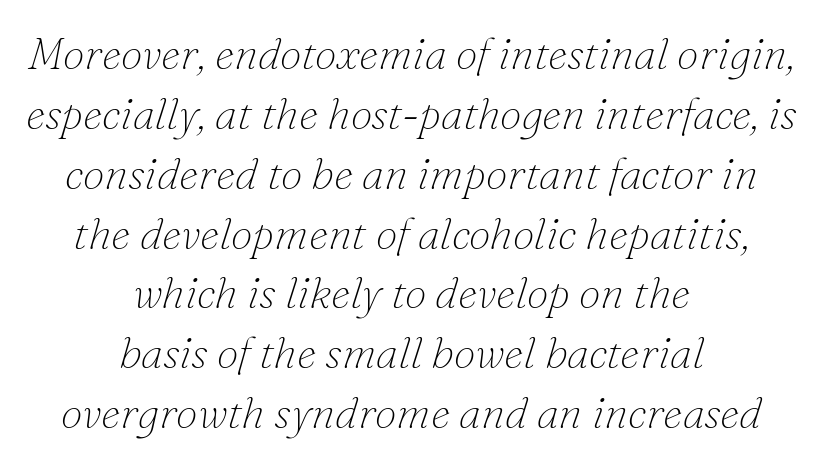
{"serif": "yes", "italic": "yes", "lean": "right", "slant_degrees": 16, "bold": "no", "weight": "thin", "width": "normal", "stroke_contrast": "low", "x_height": "small", "monospaced": "no", "underline": "no", "align": "center", "line_spacing": "normal", "line_spacing_ratio": 1.36, "letter_spacing": "normal", "letter_spacing_em": 0.0, "glyph_px": 44}
